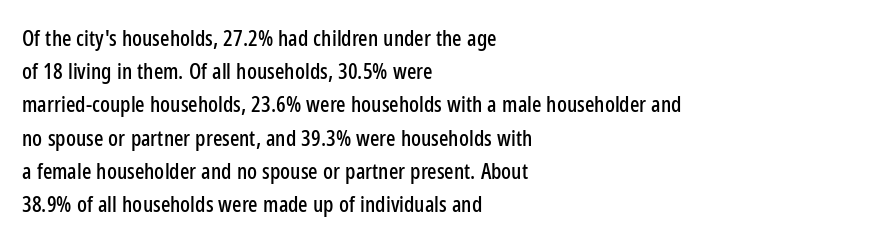
The image shows 22 px text type, upright; set left-aligned, normal line spacing (1.51x), normal letter spacing, not underlined.
